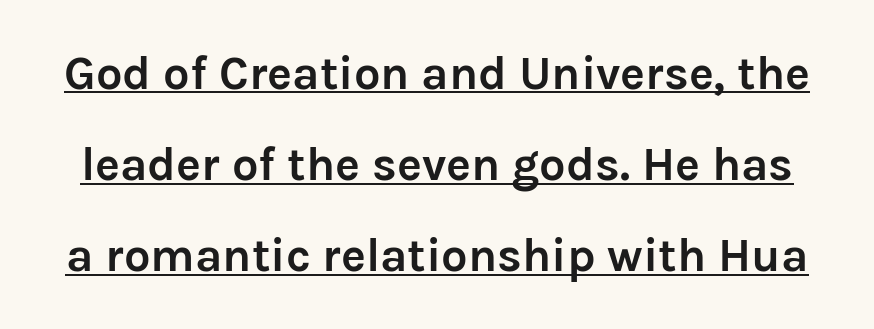
Q: Is the text bold? A: Yes.
Q: Is the text italic (slanted)? A: No, it is upright.
Q: Is the typeface a serif or a sans-serif typeface? A: Sans-serif.
Q: Is the text underlined? A: Yes.
Q: Is the spacing between letters normal or unusually wide? A: Normal.
Q: Is the spacing between lines tight, normal or loose? A: Loose.
Q: Width (condensed, normal, or wide)? A: Normal.
Q: Stroke contrast? A: Low.
Q: x-height? A: Medium.
Q: Monospaced? A: No.
